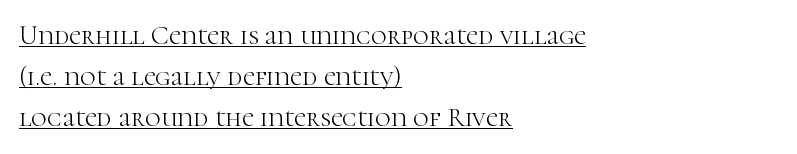
Q: Is the text bold? A: No.
Q: Is the text italic (slanted)? A: No, it is upright.
Q: Is the text underlined? A: Yes.
Q: How is the paragraph aligned? A: Left-aligned.
Q: Is the spacing between letters normal or unusually wide? A: Normal.
Q: Is the spacing between lines tight, normal or loose? A: Normal.
